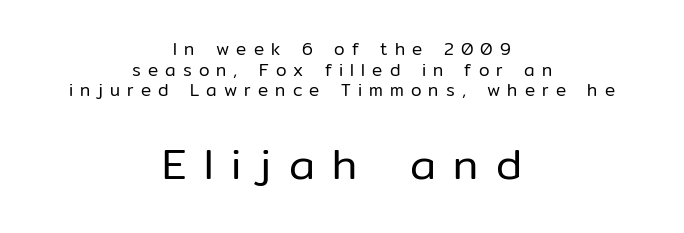
Q: Is the text bold? A: No.
Q: Is the text italic (slanted)? A: No, it is upright.
Q: Is the typeface a serif or a sans-serif typeface? A: Sans-serif.
Q: Is the text underlined? A: No.
Q: How is the paragraph aligned? A: Centered.
Q: Is the spacing between letters normal or unusually wide? A: Unusually wide.
Q: Which block of text is set in a larger size, the first (top) or the second (bottom)? A: The second (bottom) one.
Q: Width (condensed, normal, or wide)? A: Normal.
Q: Stroke contrast? A: Low.
Q: x-height? A: Medium.
Q: Monospaced? A: No.
